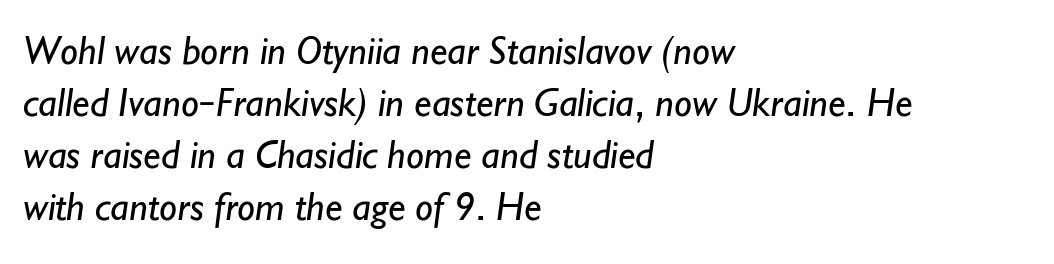
Each line starts at the same left margin while the right side varies. The typeface chosen for these lines omits serifs. The strokes carry an ordinary text weight at most. The rendering keeps characters at their native spacing. Note the varied advance widths — an 'i' is clearly narrower than an 'm'.
